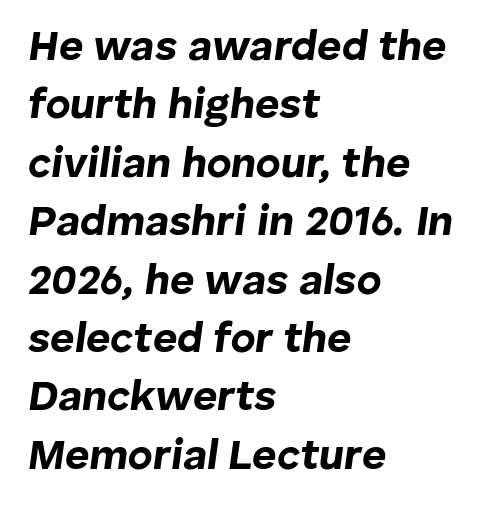
A typesetter would call this leading conventional body-copy spacing. The glyphs have the mass of a bold cut. Layout note: lines flush left. Is this a fixed-width face? No — the glyphs have proportional, varying widths. The zone under the glyphs is completely vacant. In terms of posture, this sample is oblique.
